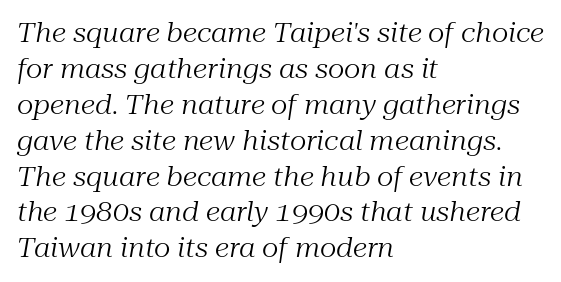
Q: Is the text bold? A: No.
Q: Is the text italic (slanted)? A: Yes, it leans right by about 10 degrees.
Q: Is the text underlined? A: No.
Q: How is the paragraph aligned? A: Left-aligned.
Q: Is the spacing between letters normal or unusually wide? A: Normal.
Q: Is the spacing between lines tight, normal or loose? A: Normal.
